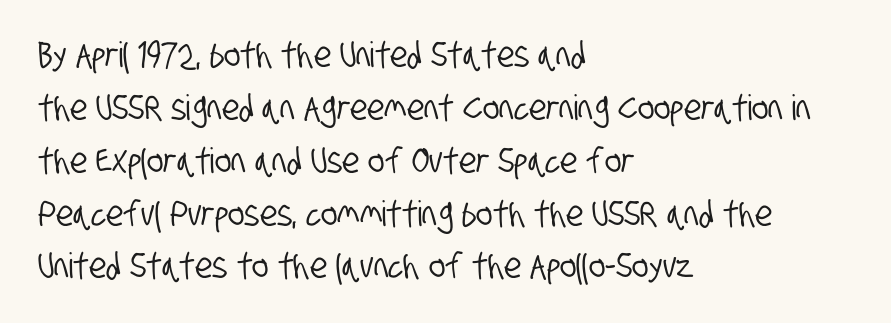
{"serif": "no", "width": "condensed", "stroke_contrast": "low", "x_height": "large", "monospaced": "no", "underline": "no", "align": "left", "line_spacing": "normal", "line_spacing_ratio": 1.51, "letter_spacing": "normal", "letter_spacing_em": 0.0, "glyph_px": 35}
